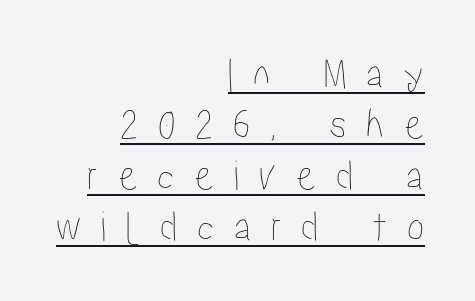
{"italic": "no", "width": "condensed", "stroke_contrast": "low", "x_height": "medium", "monospaced": "no", "underline": "yes", "align": "right", "line_spacing_ratio": 1.16, "letter_spacing": "wide", "letter_spacing_em": 0.44, "glyph_px": 44}
